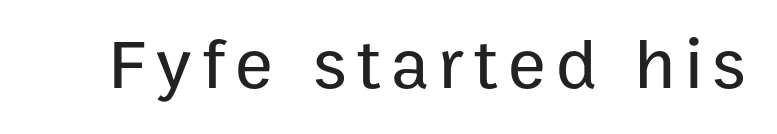
The font family rendered here belongs to the sans-serif group. The passage shown is typed in a proportional face where columns would drift. Posture: straight, roman, zero tilt. The foot of each line stays bare and open.
